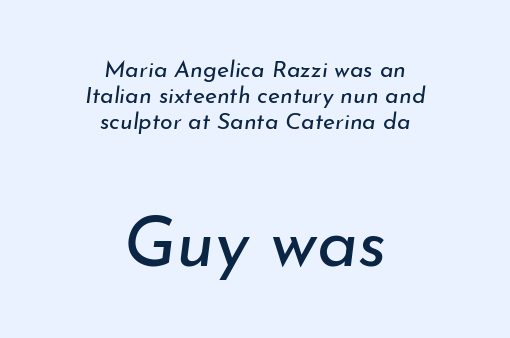
{"italic": "yes", "lean": "right", "slant_degrees": 7, "bold": "no", "weight": "regular", "width": "normal", "stroke_contrast": "low", "x_height": "small", "monospaced": "no", "underline": "no", "align": "center", "line_spacing": "tight", "line_spacing_ratio": 1.12, "letter_spacing": "normal", "letter_spacing_em": 0.0, "larger_block": "second", "size_ratio": 3.04, "glyph_px": 70}
